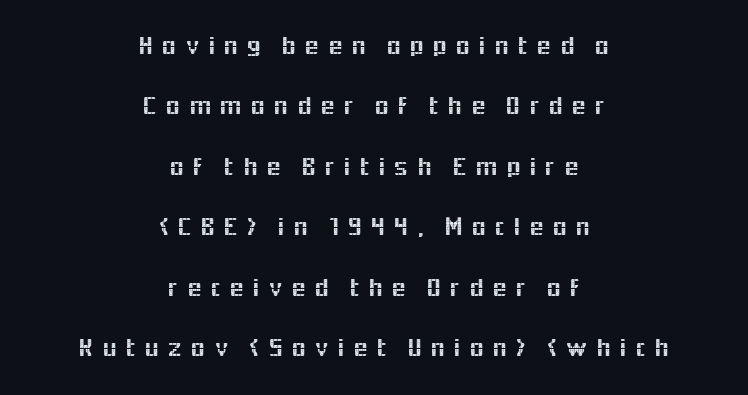
The image shows 27 px text type, upright; set centered, loose line spacing (2.24x), unusually wide letter spacing (+0.29 em), not underlined.
